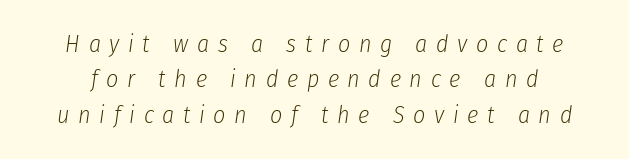
Clear beneath every line of the passage. Think standard paragraph weight, or any step lighter than that. Vertical spacing — default. The line texture is sparse and dotted thanks to wide tracking.
